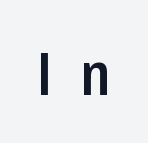
The image shows 59 px semibold, condensed sans-serif type, upright; set unusually wide letter spacing (+0.48 em), not underlined; low stroke contrast and a medium x-height.
